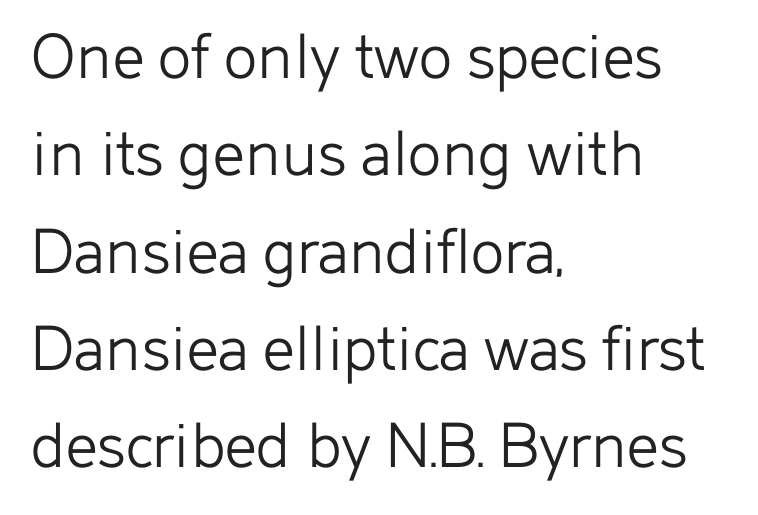
Q: Is the text bold? A: No.
Q: Is the text italic (slanted)? A: No, it is upright.
Q: Is the typeface a serif or a sans-serif typeface? A: Sans-serif.
Q: Is the text underlined? A: No.
Q: How is the paragraph aligned? A: Left-aligned.
Q: Is the spacing between letters normal or unusually wide? A: Normal.
Q: Is the spacing between lines tight, normal or loose? A: Normal.
Q: Width (condensed, normal, or wide)? A: Normal.
Q: Stroke contrast? A: Low.
Q: x-height? A: Medium.
Q: Monospaced? A: No.
